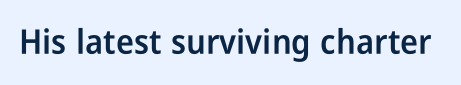
{"serif": "no", "italic": "no", "bold": "semi", "weight": "semibold", "width": "condensed", "stroke_contrast": "low", "x_height": "medium", "monospaced": "no", "underline": "no", "letter_spacing": "normal", "letter_spacing_em": 0.0, "glyph_px": 34}
